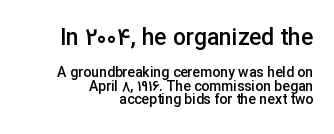
Q: Is the text bold? A: Semi-bold.
Q: Is the text italic (slanted)? A: No, it is upright.
Q: Is the text underlined? A: No.
Q: How is the paragraph aligned? A: Right-aligned.
Q: Is the spacing between letters normal or unusually wide? A: Normal.
Q: Is the spacing between lines tight, normal or loose? A: Tight.
Q: Which block of text is set in a larger size, the first (top) or the second (bottom)? A: The first (top) one.
